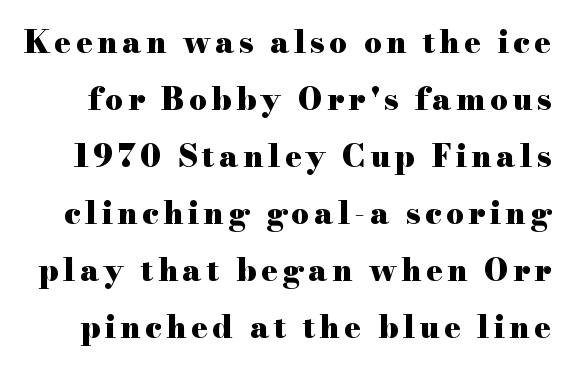
{"serif": "yes", "italic": "no", "bold": "yes", "weight": "heavy", "width": "wide", "stroke_contrast": "high", "x_height": "small", "monospaced": "no", "underline": "no", "line_spacing_ratio": 1.84, "glyph_px": 31}
